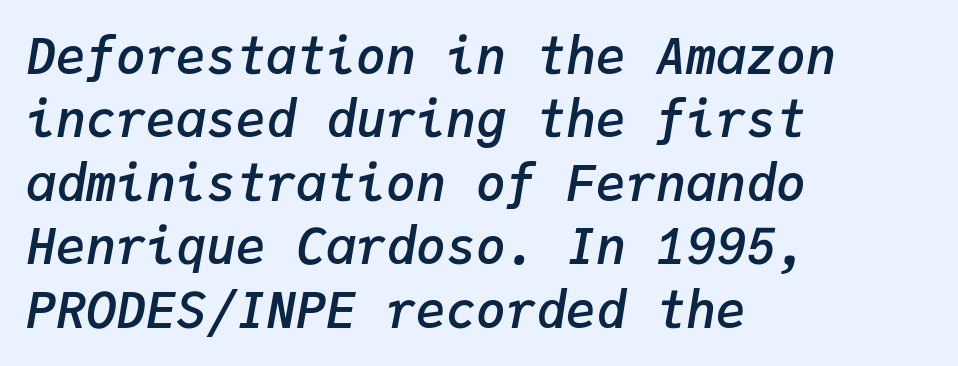
Q: Is the text bold? A: Semi-bold.
Q: Is the text italic (slanted)? A: Yes, it leans right by about 9 degrees.
Q: Is the text underlined? A: No.
Q: How is the paragraph aligned? A: Left-aligned.
Q: Is the spacing between letters normal or unusually wide? A: Normal.
Q: Is the spacing between lines tight, normal or loose? A: Normal.
Q: Width (condensed, normal, or wide)? A: Normal.
Q: Stroke contrast? A: Low.
Q: x-height? A: Medium.
Q: Monospaced? A: Yes.
